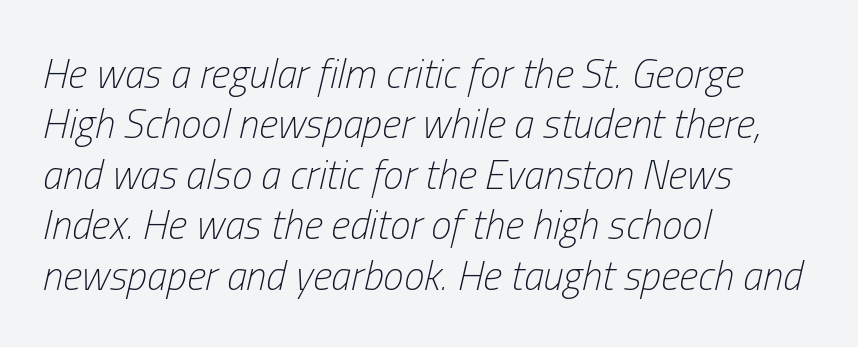
Q: Is the text bold? A: No.
Q: Is the text italic (slanted)? A: Yes, it leans right by about 13 degrees.
Q: Is the text underlined? A: No.
Q: How is the paragraph aligned? A: Left-aligned.
Q: Is the spacing between letters normal or unusually wide? A: Normal.
Q: Width (condensed, normal, or wide)? A: Condensed.
Q: Stroke contrast? A: Low.
Q: x-height? A: Medium.
Q: Monospaced? A: No.
